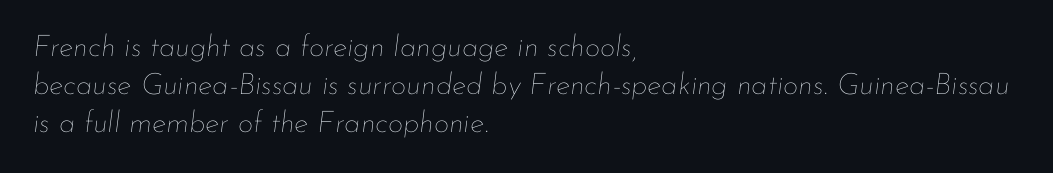
{"italic": "yes", "lean": "right", "slant_degrees": 7, "bold": "no", "weight": "thin", "width": "normal", "stroke_contrast": "low", "x_height": "small", "monospaced": "no", "underline": "no", "align": "left", "line_spacing": "normal", "line_spacing_ratio": 1.26, "letter_spacing": "normal", "letter_spacing_em": 0.0, "glyph_px": 30}
